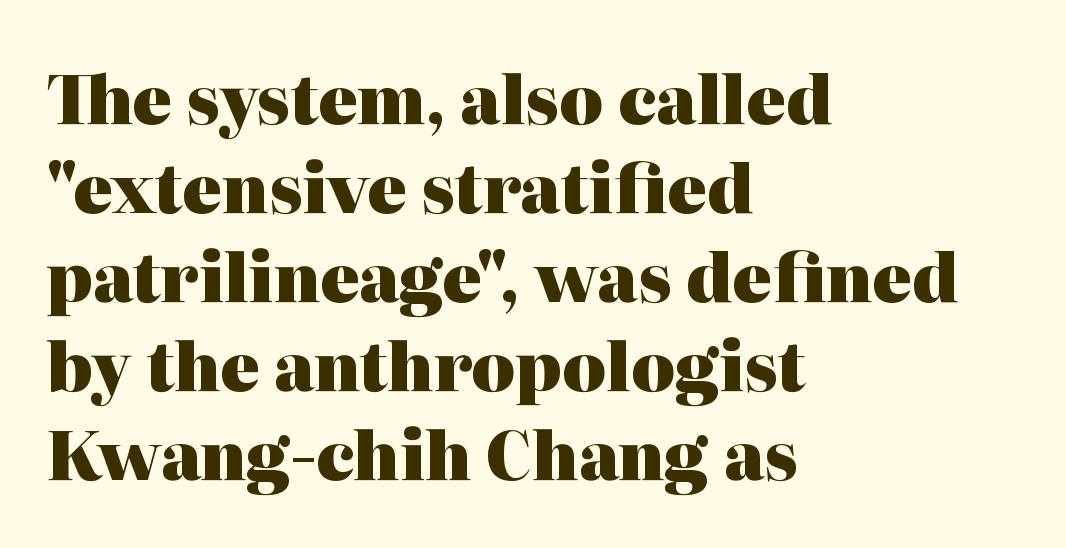
{"serif": "yes", "italic": "no", "bold": "yes", "weight": "heavy", "width": "normal", "stroke_contrast": "high", "x_height": "medium", "monospaced": "no", "underline": "no", "align": "left", "line_spacing": "normal", "line_spacing_ratio": 1.35, "letter_spacing": "normal", "letter_spacing_em": 0.0, "glyph_px": 66}
